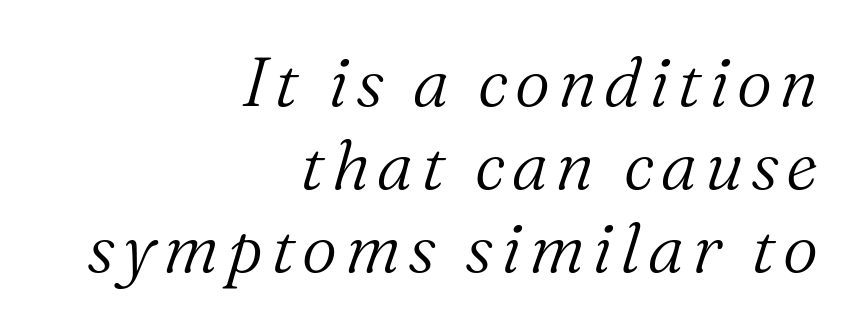
The image shows 69 px light serif type, italic (leaning right); set right-aligned, line spacing 1.2x, not underlined; medium stroke contrast and a medium x-height.
